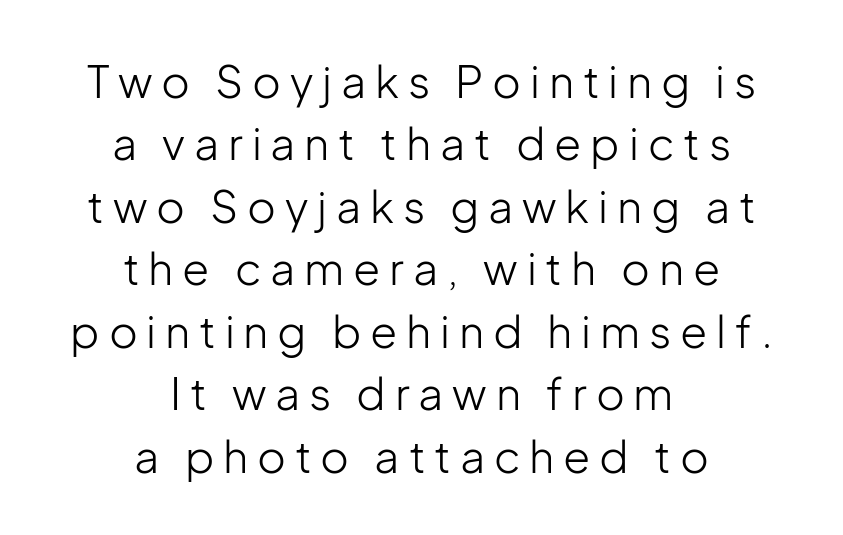
Q: Is the text bold? A: No.
Q: Is the text italic (slanted)? A: No, it is upright.
Q: Is the typeface a serif or a sans-serif typeface? A: Sans-serif.
Q: Is the text underlined? A: No.
Q: How is the paragraph aligned? A: Centered.
Q: Is the spacing between letters normal or unusually wide? A: Unusually wide.
Q: Is the spacing between lines tight, normal or loose? A: Normal.
Q: Width (condensed, normal, or wide)? A: Normal.
Q: Stroke contrast? A: Low.
Q: x-height? A: Medium.
Q: Monospaced? A: No.
